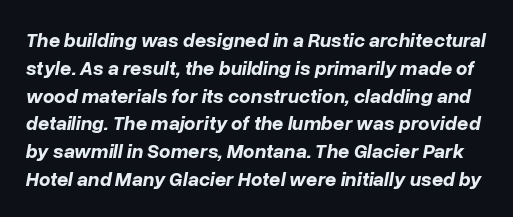
The image shows 20 px bold type, italic (leaning right); set normal line spacing (1.39x), normal letter spacing, not underlined.
